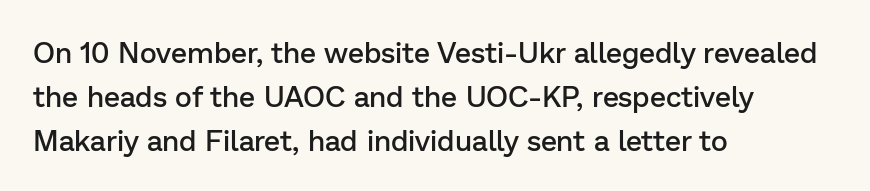
The image shows 29 px semibold sans-serif type, upright; set left-aligned, normal line spacing (1.51x), normal letter spacing, not underlined; low stroke contrast and a medium x-height.
